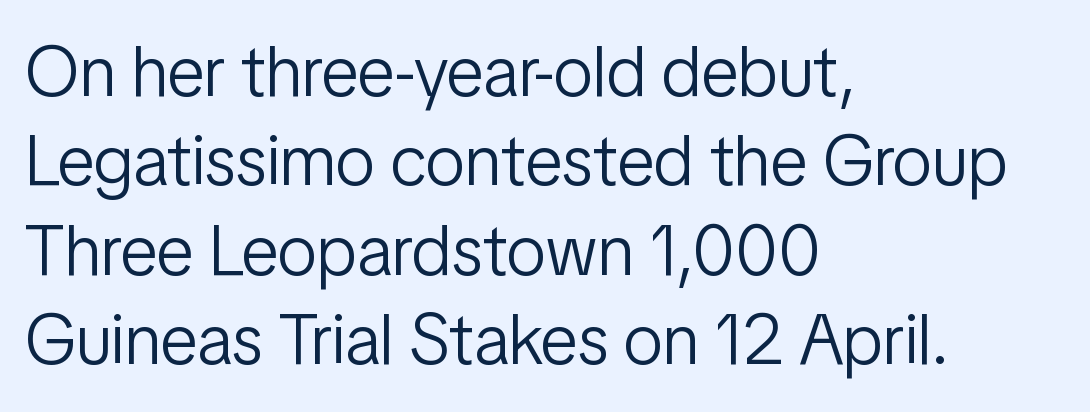
This sample has the flowing, uneven cadence of proportional lettering. Is the letter spacing exaggerated? No — it looks like the ordinary default. The font sits on the lighter half of the weight spectrum, regular included. The axis of the letterforms is exactly vertical.
